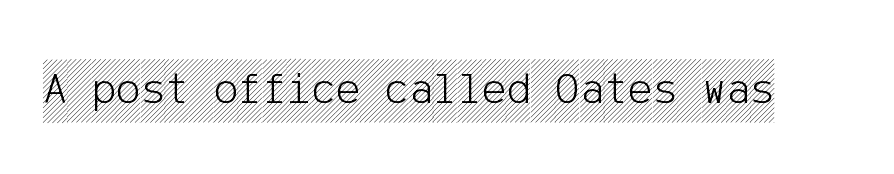
Q: Is the text italic (slanted)? A: No, it is upright.
Q: Is the text underlined? A: No.
Q: Is the spacing between letters normal or unusually wide? A: Normal.
Q: Width (condensed, normal, or wide)? A: Condensed.
Q: x-height? A: Large.
